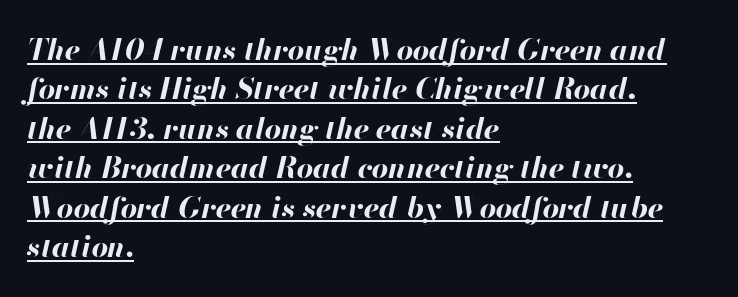
The image shows 29 px bold type, italic (leaning right); set left-aligned, normal line spacing (1.36x), normal letter spacing, underlined; high stroke contrast and a small x-height.
